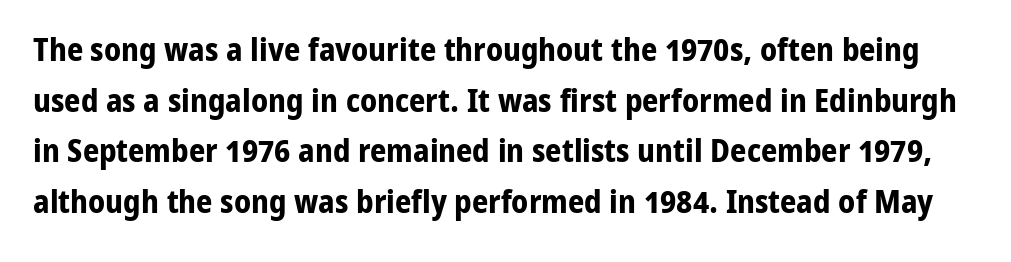
Q: Is the text bold? A: Yes.
Q: Is the text italic (slanted)? A: No, it is upright.
Q: Is the typeface a serif or a sans-serif typeface? A: Sans-serif.
Q: Is the text underlined? A: No.
Q: Is the spacing between letters normal or unusually wide? A: Normal.
Q: Is the spacing between lines tight, normal or loose? A: Normal.
Q: Width (condensed, normal, or wide)? A: Normal.
Q: Stroke contrast? A: Low.
Q: x-height? A: Medium.
Q: Monospaced? A: No.
